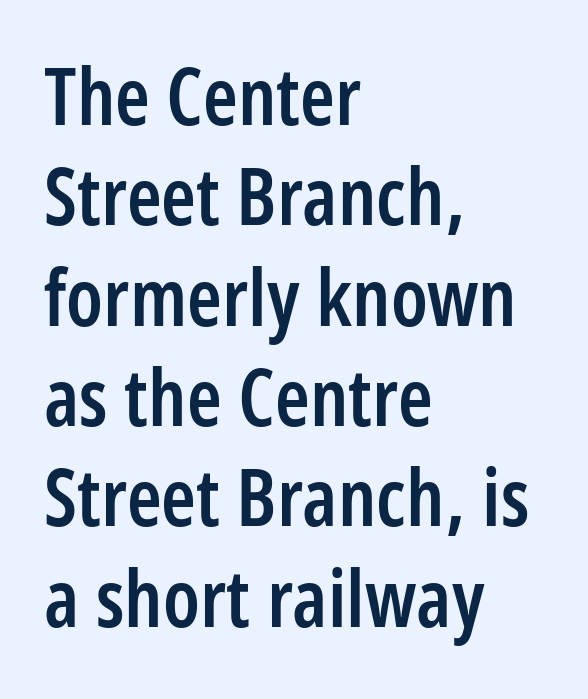
Q: Is the text bold? A: Semi-bold.
Q: Is the text italic (slanted)? A: No, it is upright.
Q: Is the typeface a serif or a sans-serif typeface? A: Sans-serif.
Q: Is the text underlined? A: No.
Q: How is the paragraph aligned? A: Left-aligned.
Q: Is the spacing between letters normal or unusually wide? A: Normal.
Q: Is the spacing between lines tight, normal or loose? A: Normal.
Q: Width (condensed, normal, or wide)? A: Condensed.
Q: Stroke contrast? A: Low.
Q: x-height? A: Medium.
Q: Monospaced? A: No.
